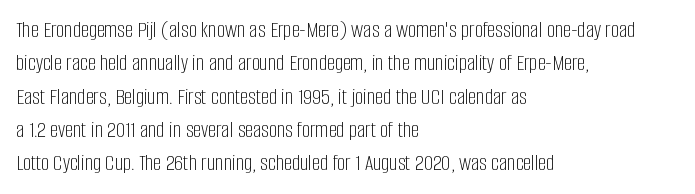
The image shows 23 px text type, upright; set left-aligned, normal line spacing (1.45x), normal letter spacing, not underlined.
